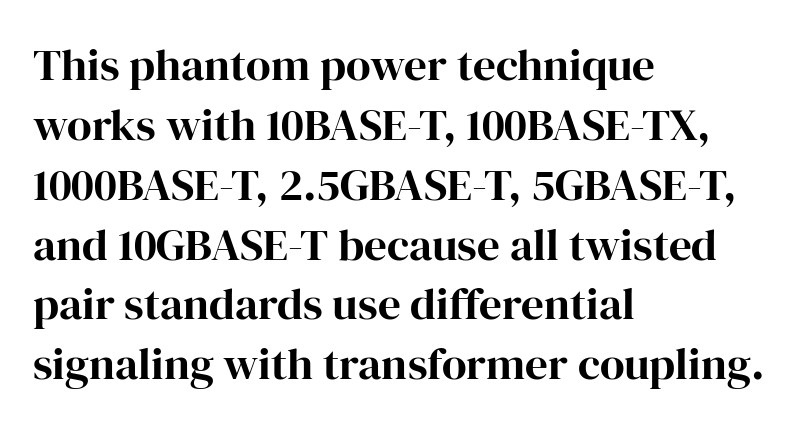
Style check: upright. Descender tails drop into unmarked territory. The compositor pushed each line to the left boundary. You could not count columns in this text — the font is proportionally spaced.
